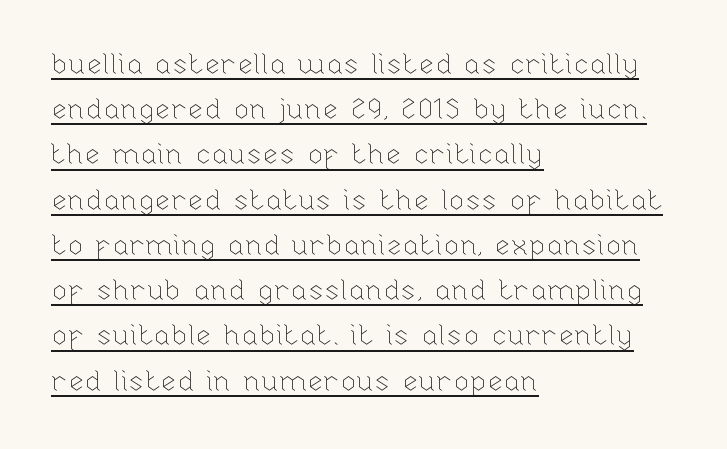
The image shows 29 px thin type, upright; set left-aligned, normal line spacing (1.56x), normal letter spacing, underlined; low stroke contrast and a medium x-height.
